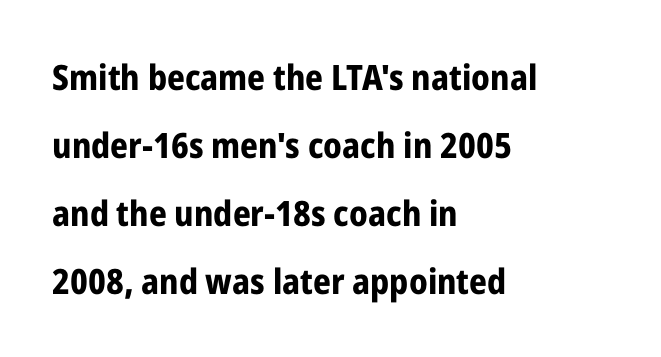
Reading down the column, the eye jumps a long way to each next line. The type is set solid horizontally, with unmodified tracking. Nope, not italic — everything's standing straight. These lines are rendered in a variable-pitch font. The foot of each line stays bare and open.
